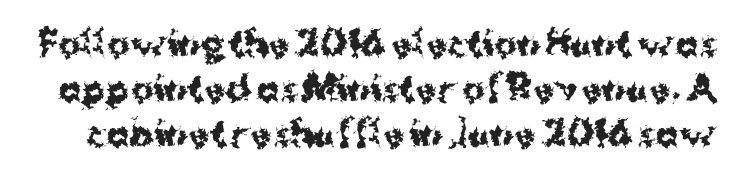
{"serif": "no", "italic": "no", "bold": "yes", "weight": "bold", "width": "normal", "stroke_contrast": "medium", "x_height": "medium", "monospaced": "no", "underline": "no", "line_spacing": "normal", "line_spacing_ratio": 1.33, "letter_spacing": "normal", "letter_spacing_em": 0.0, "glyph_px": 34}
